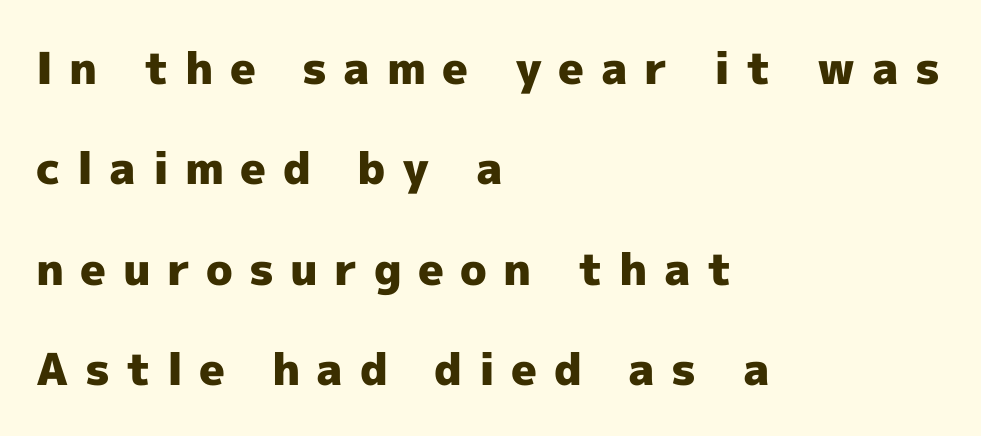
The lines are spread far apart with generous leading. The sample has been set heavy, in full bold. Decoration check: the copy has no underline. Serifs: no, the terminals of the letterforms are clean. The letterforms stand isolated, each surrounded by extra space.
